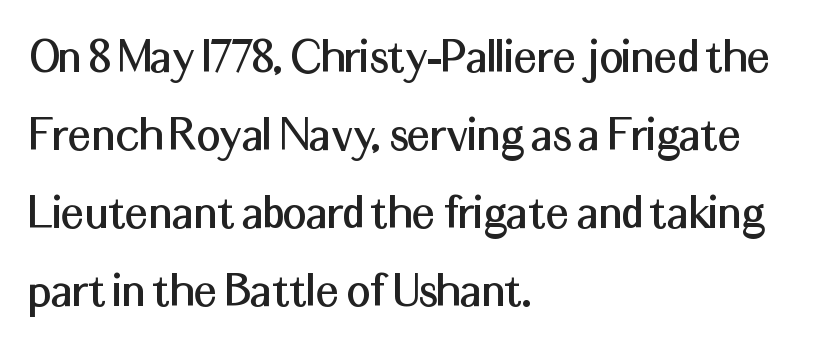
The image shows 52 px sans-serif type, upright; set left-aligned, normal line spacing (1.5x), normal letter spacing, not underlined; medium stroke contrast and a medium x-height.
